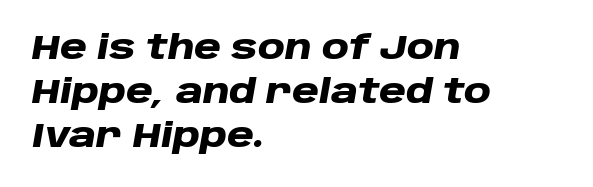
The image shows 33 px heavy, wide type, italic (leaning right); set left-aligned, normal line spacing (1.33x), normal letter spacing, not underlined; low stroke contrast and a large x-height.
